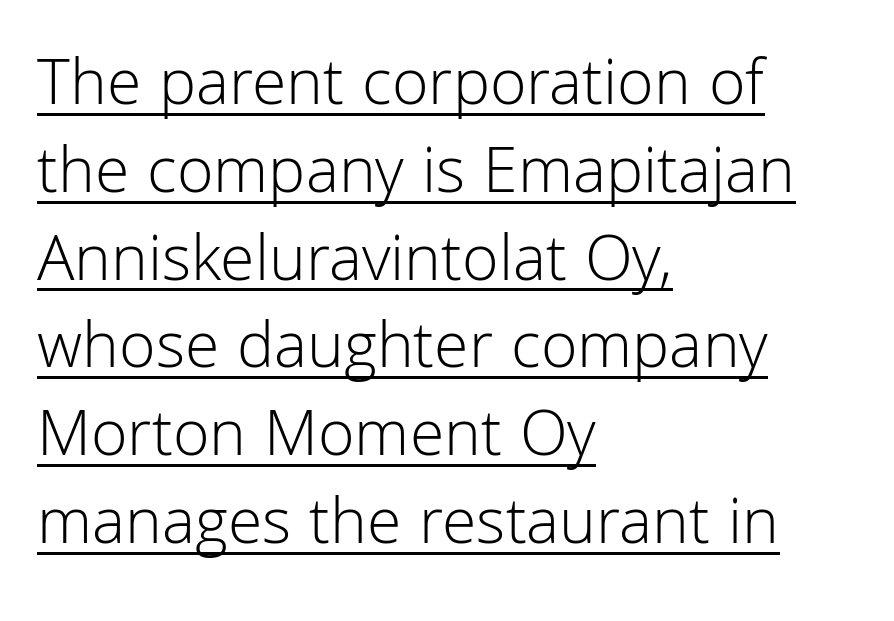
The image shows 67 px light sans-serif type, upright; set left-aligned, normal line spacing (1.31x), normal letter spacing, underlined; low stroke contrast and a medium x-height.
